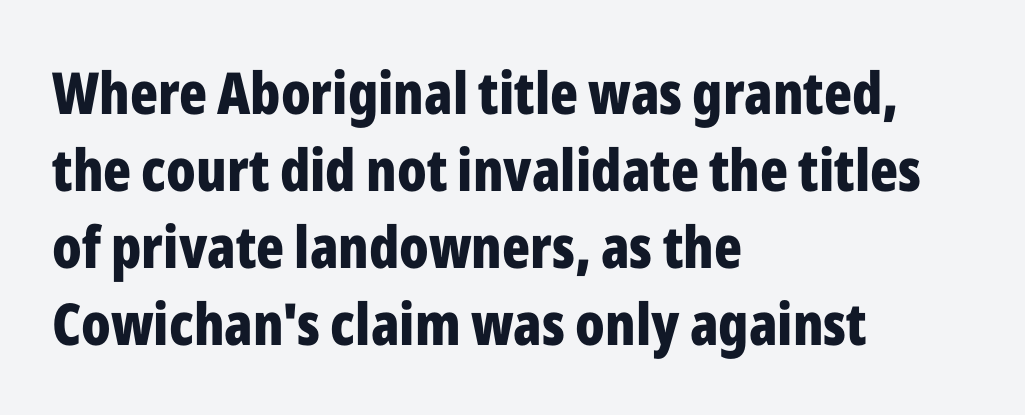
{"serif": "no", "italic": "no", "bold": "yes", "weight": "bold", "width": "condensed", "stroke_contrast": "low", "x_height": "medium", "monospaced": "no", "underline": "no", "align": "left", "line_spacing": "normal", "line_spacing_ratio": 1.33, "letter_spacing": "normal", "letter_spacing_em": 0.0, "glyph_px": 58}
